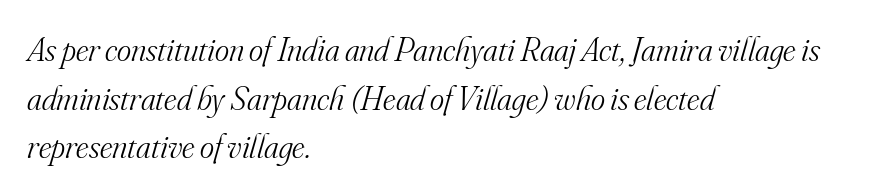
These lines keep a tight, regular rhythm from letter to letter. The gap between lines stays unmarked. Visually the block forms a straight wall on the left and a jagged coastline on the right. Stroke terminals: seriffed. Think of a printed novel: that variable character pitch is what you see here.
